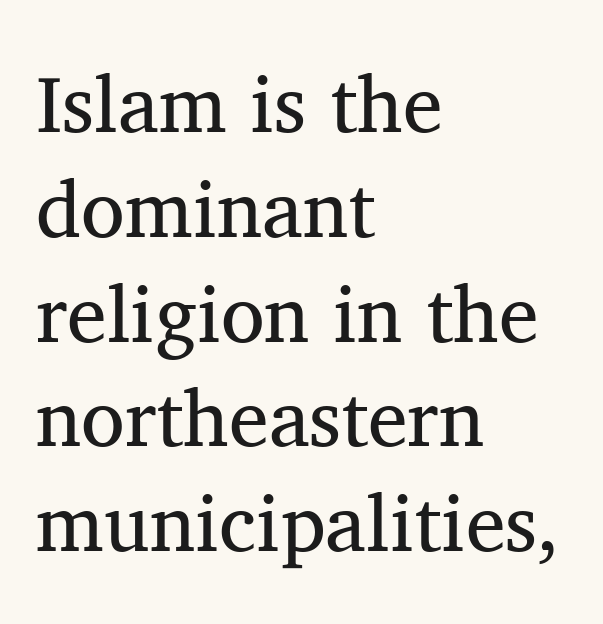
Q: Is the text bold? A: No.
Q: Is the text italic (slanted)? A: No, it is upright.
Q: Is the typeface a serif or a sans-serif typeface? A: Serif.
Q: Is the text underlined? A: No.
Q: How is the paragraph aligned? A: Left-aligned.
Q: Is the spacing between letters normal or unusually wide? A: Normal.
Q: Is the spacing between lines tight, normal or loose? A: Normal.
Q: Width (condensed, normal, or wide)? A: Normal.
Q: Stroke contrast? A: Medium.
Q: x-height? A: Medium.
Q: Monospaced? A: No.
